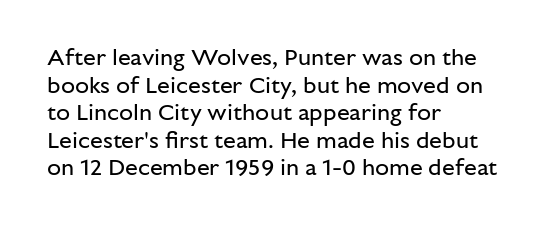
Q: Is the text bold? A: No.
Q: Is the text italic (slanted)? A: No, it is upright.
Q: Is the text underlined? A: No.
Q: How is the paragraph aligned? A: Left-aligned.
Q: Is the spacing between letters normal or unusually wide? A: Normal.
